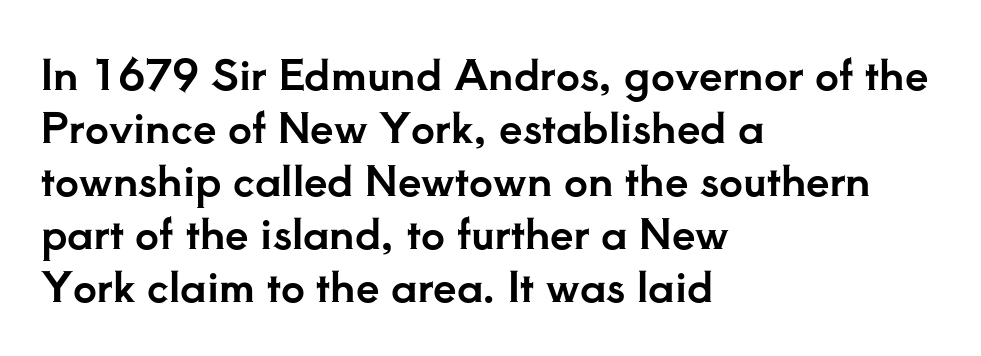
Q: Is the text italic (slanted)? A: No, it is upright.
Q: Is the typeface a serif or a sans-serif typeface? A: Serif.
Q: Is the text underlined? A: No.
Q: How is the paragraph aligned? A: Left-aligned.
Q: Is the spacing between letters normal or unusually wide? A: Normal.
Q: Is the spacing between lines tight, normal or loose? A: Normal.
Q: Width (condensed, normal, or wide)? A: Normal.
Q: Stroke contrast? A: Low.
Q: x-height? A: Small.
Q: Monospaced? A: No.
